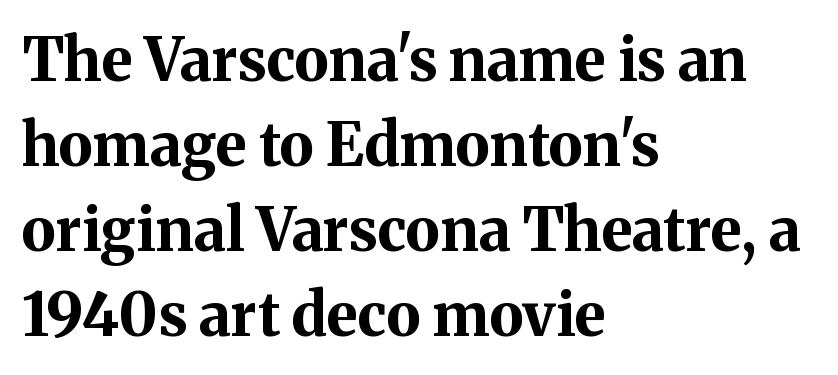
Designer's note — italics off, roman on. Emphasis by weight is at full strength: bold. The font family rendered here belongs to the serif group. The ragged edge is on the right, which tells us the setting is flush left. Compared with typical paragraphs, the rows here are spaced about the same. Short note: letters normally spaced.
